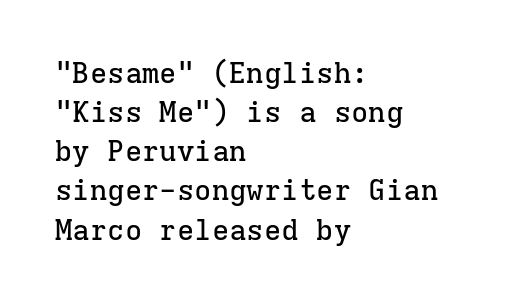
The image shows 29 px serif type, upright, monospaced; set left-aligned, normal line spacing (1.35x), normal letter spacing, not underlined; low stroke contrast and a medium x-height.
